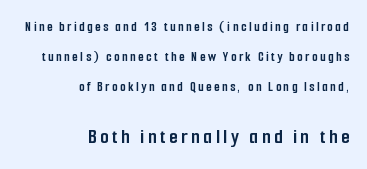
{"italic": "no", "bold": "yes", "underline": "no", "align": "right", "line_spacing": "loose", "line_spacing_ratio": 2.13, "larger_block": "second", "size_ratio": 1.5, "glyph_px": 21}
